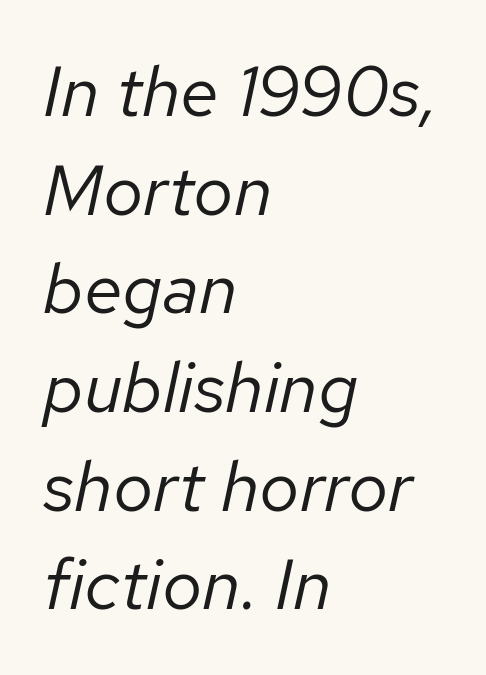
Q: Is the text bold? A: No.
Q: Is the text italic (slanted)? A: Yes, it leans right by about 12 degrees.
Q: Is the text underlined? A: No.
Q: How is the paragraph aligned? A: Left-aligned.
Q: Is the spacing between letters normal or unusually wide? A: Normal.
Q: Is the spacing between lines tight, normal or loose? A: Normal.
Q: Width (condensed, normal, or wide)? A: Normal.
Q: Stroke contrast? A: Low.
Q: x-height? A: Medium.
Q: Monospaced? A: No.
